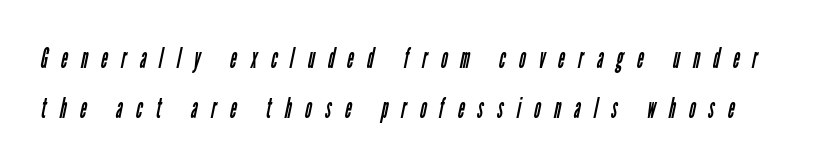
Q: Is the text bold? A: No.
Q: Is the typeface a serif or a sans-serif typeface? A: Sans-serif.
Q: Is the text underlined? A: No.
Q: Is the spacing between letters normal or unusually wide? A: Unusually wide.
Q: Width (condensed, normal, or wide)? A: Condensed.
Q: Stroke contrast? A: Low.
Q: x-height? A: Medium.
Q: Monospaced? A: No.
